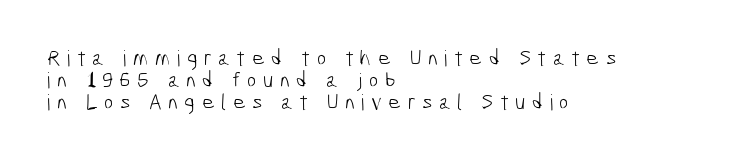
{"bold": "no", "underline": "no", "align": "left", "line_spacing": "tight", "line_spacing_ratio": 1.0, "letter_spacing": "wide", "letter_spacing_em": 0.29, "glyph_px": 22}
